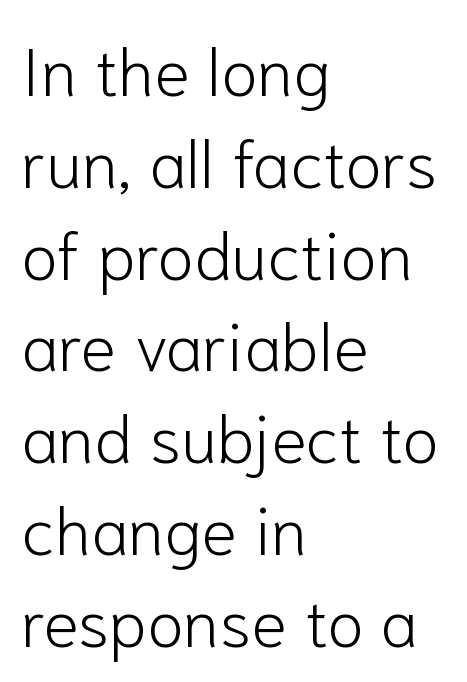
Q: Is the text bold? A: No.
Q: Is the text italic (slanted)? A: No, it is upright.
Q: Is the typeface a serif or a sans-serif typeface? A: Sans-serif.
Q: Is the text underlined? A: No.
Q: How is the paragraph aligned? A: Left-aligned.
Q: Is the spacing between letters normal or unusually wide? A: Normal.
Q: Is the spacing between lines tight, normal or loose? A: Normal.
Q: Width (condensed, normal, or wide)? A: Normal.
Q: Stroke contrast? A: Low.
Q: x-height? A: Medium.
Q: Monospaced? A: No.
